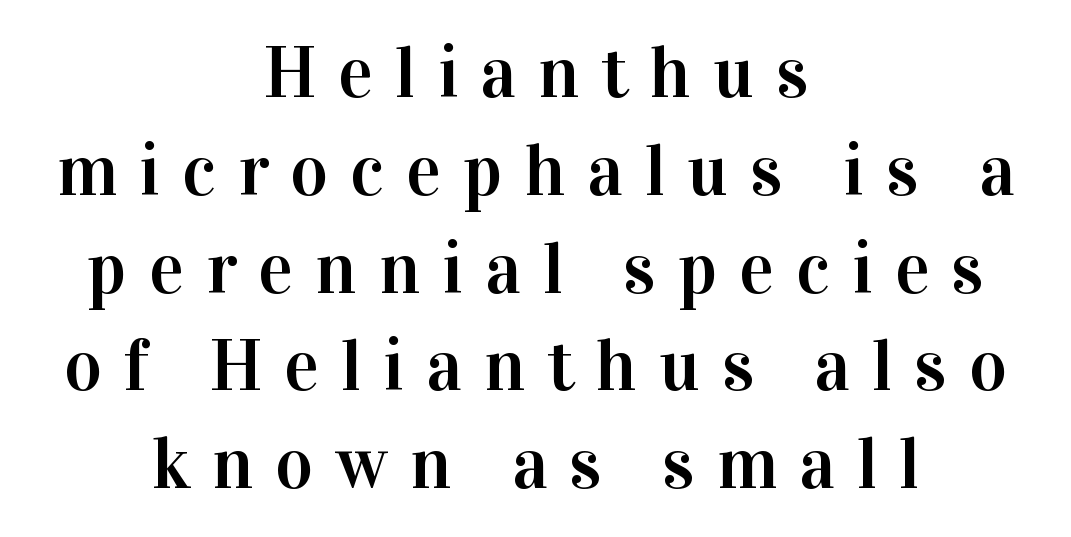
Q: Is the text italic (slanted)? A: No, it is upright.
Q: Is the typeface a serif or a sans-serif typeface? A: Serif.
Q: Is the text underlined? A: No.
Q: How is the paragraph aligned? A: Centered.
Q: Is the spacing between letters normal or unusually wide? A: Unusually wide.
Q: Is the spacing between lines tight, normal or loose? A: Normal.
Q: Width (condensed, normal, or wide)? A: Normal.
Q: Stroke contrast? A: High.
Q: x-height? A: Medium.
Q: Monospaced? A: No.
